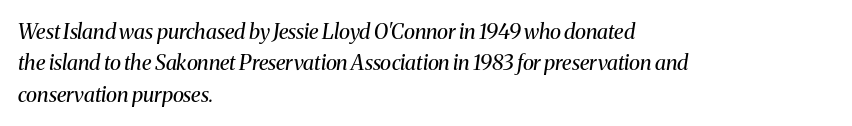
Is the type slanted? Yes — the strokes lean at a clear angle. The paragraph has a hard left edge and a soft right edge. Each new line begins a customary step beneath the previous one. Does extra space separate the letters? No, they use regular spacing. The strokes are not fattened; the text isn't bold.
